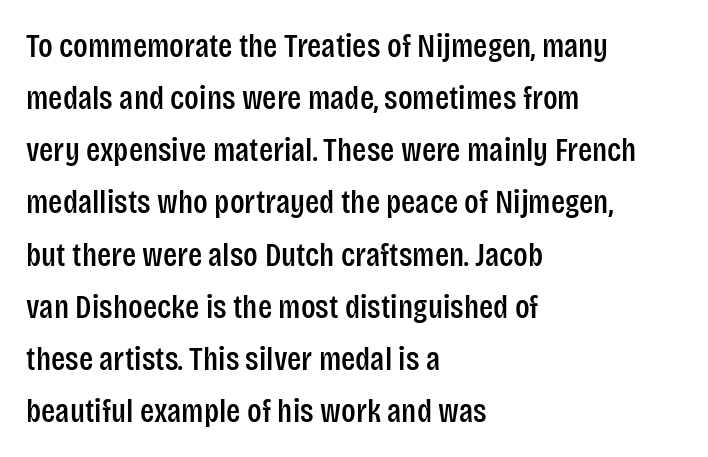
{"serif": "no", "italic": "no", "width": "condensed", "stroke_contrast": "low", "x_height": "large", "monospaced": "no", "underline": "no", "align": "left", "line_spacing": "normal", "line_spacing_ratio": 1.58, "letter_spacing": "normal", "letter_spacing_em": 0.0, "glyph_px": 33}
